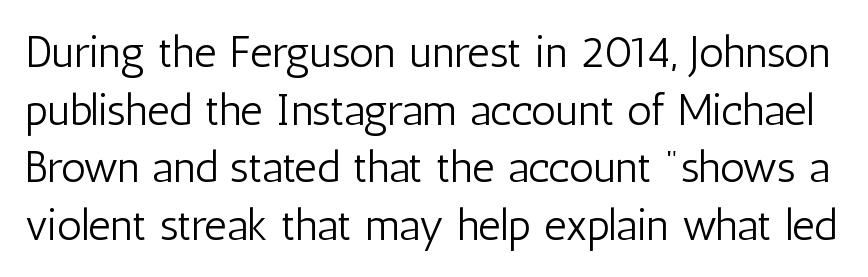
Check under the words: just untouched page. Think of a printed novel: that variable character pitch is what you see here. This is the regular roman posture of the typeface. Nothing sits at the stroke ends, so this counts as sans-serif. Vertical stems look standard width or narrower in stroke. Is the letter spacing exaggerated? No — it looks like the ordinary default.
